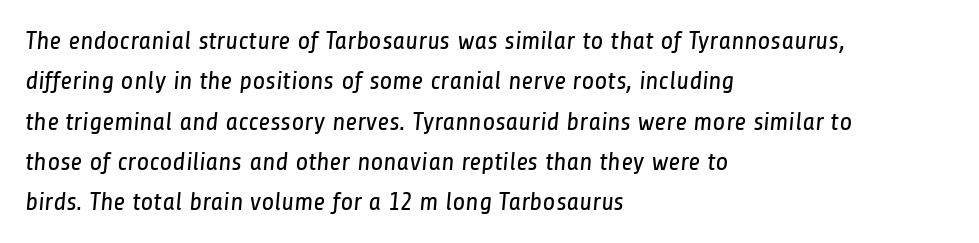
{"bold": "no", "underline": "no", "align": "left", "line_spacing": "normal", "line_spacing_ratio": 1.55, "letter_spacing": "normal", "letter_spacing_em": 0.0, "glyph_px": 26}
